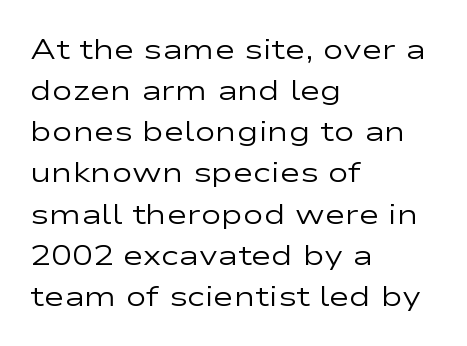
The face used here is proportionally spaced, like ordinary book or web type. Letter spacing: default. Check under the words: just untouched page. Characters remain perfectly vertical along every line. Quick note: interline space is typical. Weight class: somewhere from thin through regular.
